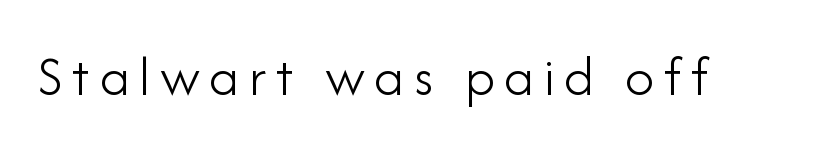
{"serif": "no", "italic": "no", "bold": "no", "weight": "light", "width": "normal", "stroke_contrast": "low", "x_height": "small", "monospaced": "no", "underline": "no", "glyph_px": 58}
